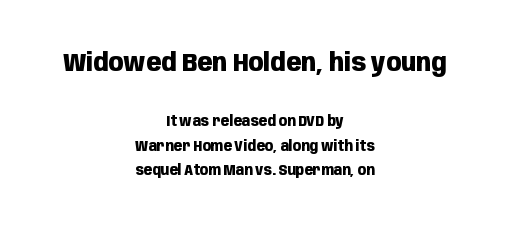
Q: Is the text bold? A: Yes.
Q: Is the text italic (slanted)? A: No, it is upright.
Q: Is the text underlined? A: No.
Q: How is the paragraph aligned? A: Centered.
Q: Is the spacing between letters normal or unusually wide? A: Normal.
Q: Which block of text is set in a larger size, the first (top) or the second (bottom)? A: The first (top) one.
